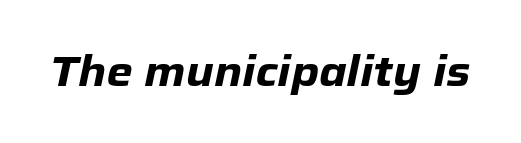
Is this a fixed-width face? No — the glyphs have proportional, varying widths. Looking at the ascenders, they clearly lean. The line texture is even and compact thanks to regular tracking. The gap between lines stays unmarked. Every letter is thick-stroked: bold, no question.
